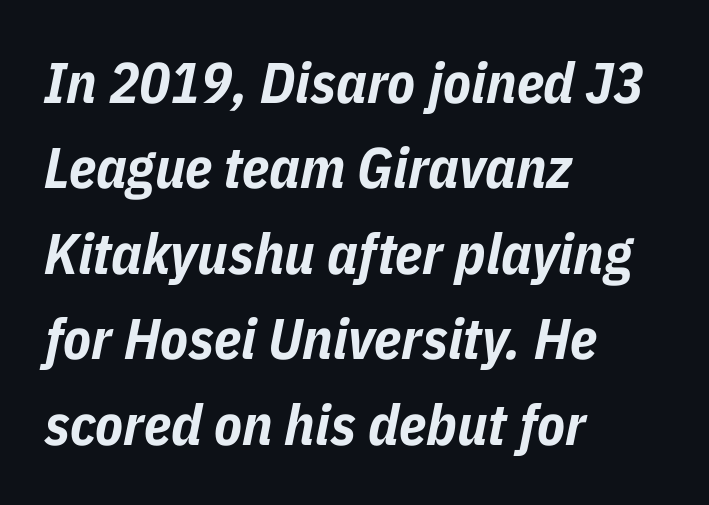
The image shows 57 px bold, condensed type, italic (leaning right); set left-aligned, normal line spacing (1.5x), normal letter spacing, not underlined; low stroke contrast and a medium x-height.
